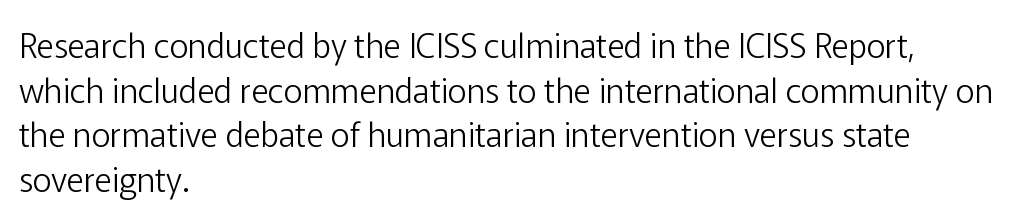
Q: Is the text bold? A: No.
Q: Is the text italic (slanted)? A: No, it is upright.
Q: Is the typeface a serif or a sans-serif typeface? A: Sans-serif.
Q: Is the text underlined? A: No.
Q: How is the paragraph aligned? A: Left-aligned.
Q: Is the spacing between letters normal or unusually wide? A: Normal.
Q: Is the spacing between lines tight, normal or loose? A: Normal.
Q: Width (condensed, normal, or wide)? A: Normal.
Q: Stroke contrast? A: Low.
Q: x-height? A: Medium.
Q: Monospaced? A: No.
